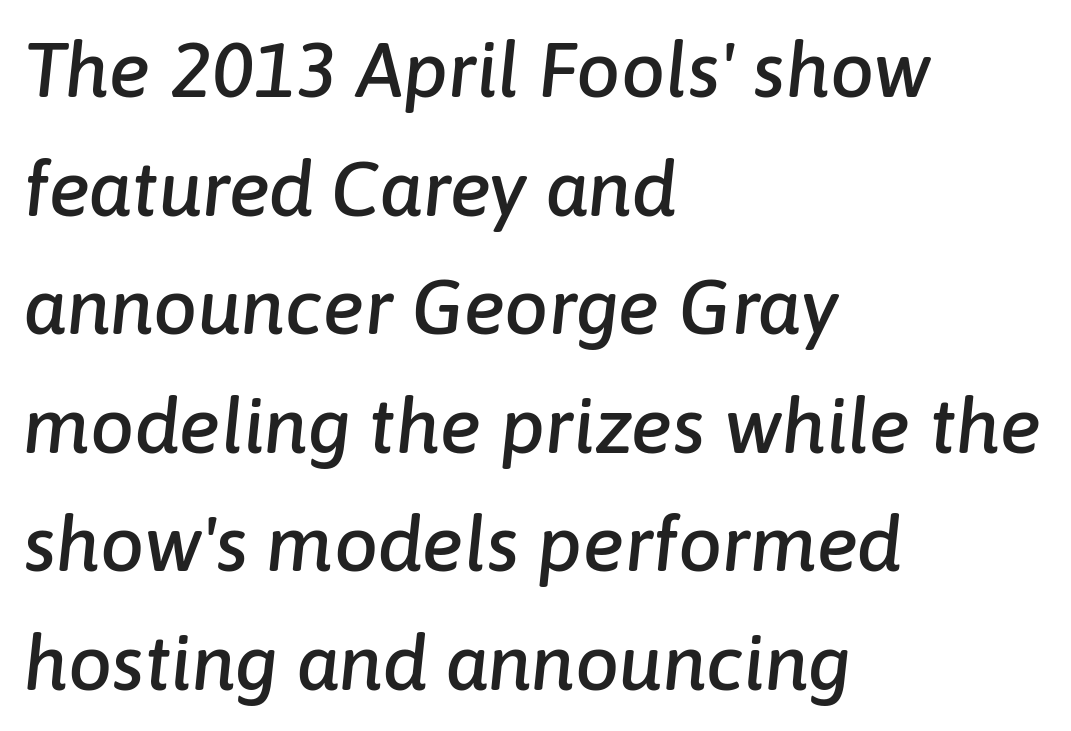
Q: Is the text italic (slanted)? A: Yes, it leans right by about 6 degrees.
Q: Is the text underlined? A: No.
Q: How is the paragraph aligned? A: Left-aligned.
Q: Is the spacing between letters normal or unusually wide? A: Normal.
Q: Is the spacing between lines tight, normal or loose? A: Normal.
Q: Width (condensed, normal, or wide)? A: Normal.
Q: Stroke contrast? A: Low.
Q: x-height? A: Medium.
Q: Monospaced? A: No.
